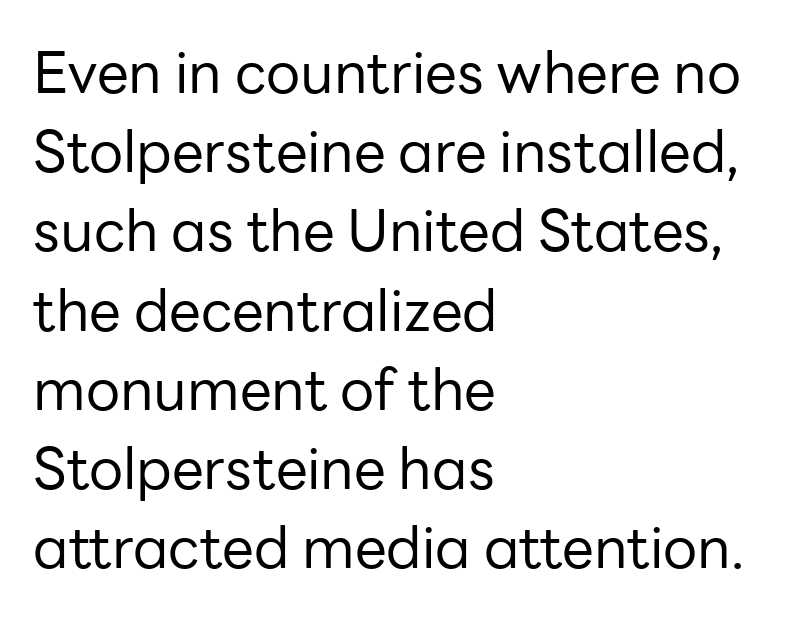
The image shows 57 px regular-weight sans-serif type, upright; set left-aligned, normal line spacing (1.39x), normal letter spacing, not underlined; low stroke contrast and a medium x-height.
